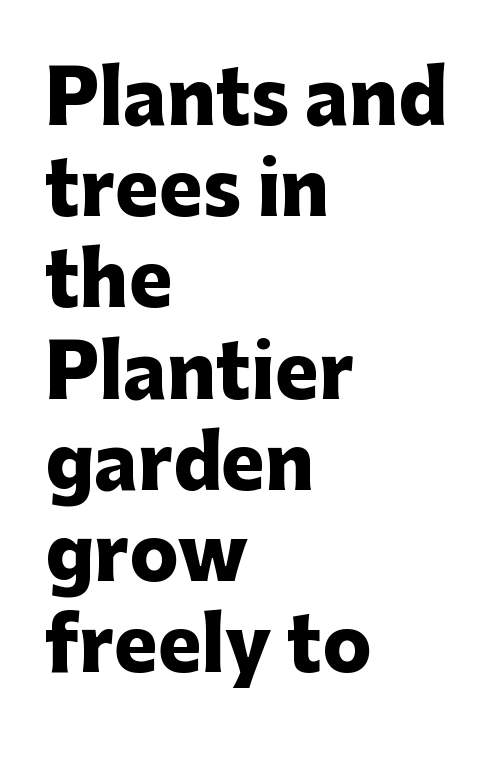
The passage shown is emphatically bold. This is the regular roman posture of the typeface. Letterform terminals end flat and unadorned throughout the passage. Summary of vertical rhythm: regular, with standard interline spacing.
